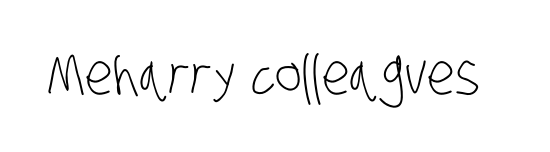
Q: Is the text bold? A: No.
Q: Is the typeface a serif or a sans-serif typeface? A: Sans-serif.
Q: Is the text underlined? A: No.
Q: Is the spacing between letters normal or unusually wide? A: Normal.
Q: Width (condensed, normal, or wide)? A: Condensed.
Q: Stroke contrast? A: Low.
Q: x-height? A: Large.
Q: Monospaced? A: No.
